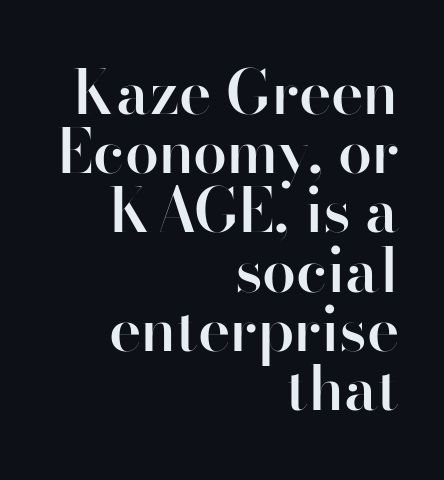
{"serif": "no", "italic": "no", "bold": "semi", "weight": "semibold", "width": "normal", "stroke_contrast": "high", "x_height": "small", "monospaced": "no", "underline": "no", "align": "right", "line_spacing": "tight", "line_spacing_ratio": 0.97, "letter_spacing": "normal", "letter_spacing_em": 0.0, "glyph_px": 61}
